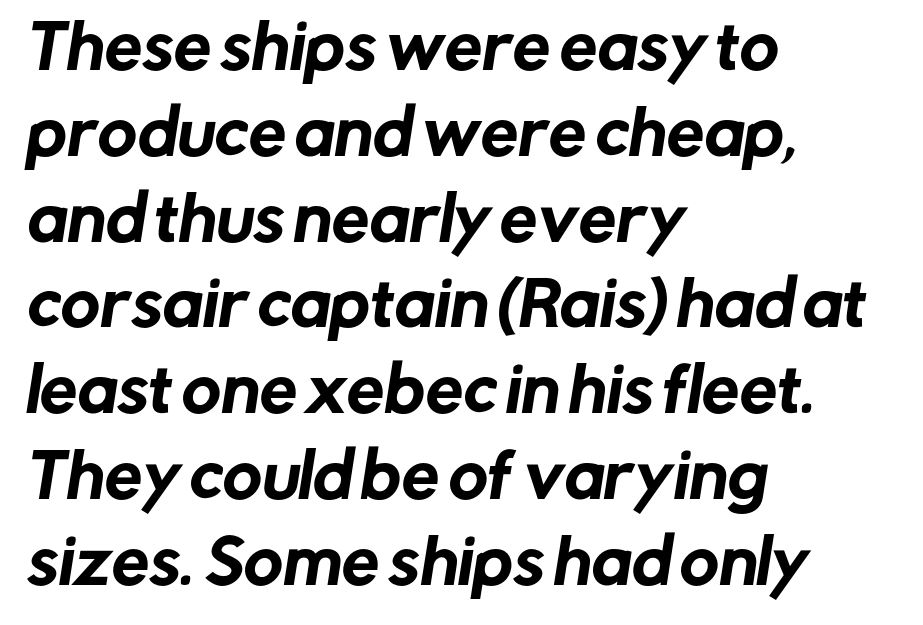
Q: Is the typeface a serif or a sans-serif typeface? A: Sans-serif.
Q: Is the text underlined? A: No.
Q: How is the paragraph aligned? A: Left-aligned.
Q: Is the spacing between letters normal or unusually wide? A: Normal.
Q: Is the spacing between lines tight, normal or loose? A: Normal.
Q: Width (condensed, normal, or wide)? A: Normal.
Q: Stroke contrast? A: Low.
Q: x-height? A: Medium.
Q: Monospaced? A: No.
